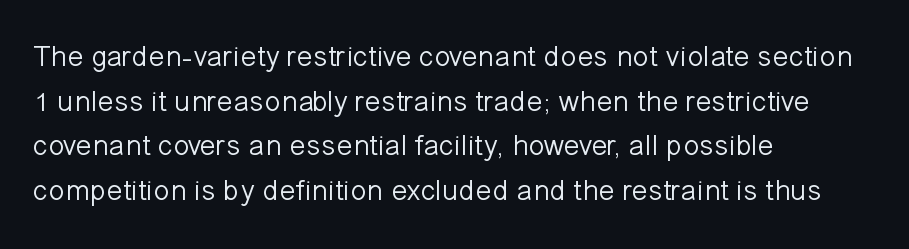
The image shows 30 px light sans-serif type, upright; set left-aligned, normal line spacing (1.49x), normal letter spacing, not underlined; low stroke contrast and a medium x-height.
